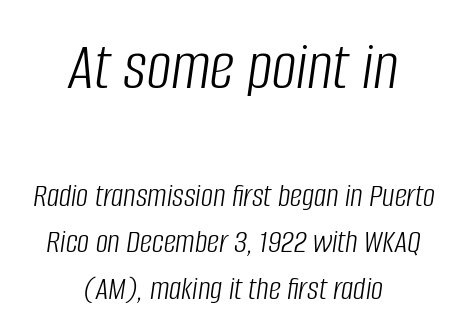
{"italic": "yes", "lean": "right", "slant_degrees": 8, "bold": "no", "weight": "light", "width": "condensed", "stroke_contrast": "low", "x_height": "large", "monospaced": "no", "underline": "no", "align": "center", "line_spacing": "normal", "line_spacing_ratio": 1.37, "letter_spacing": "normal", "letter_spacing_em": 0.0, "larger_block": "first", "size_ratio": 2.03, "glyph_px": 69}
